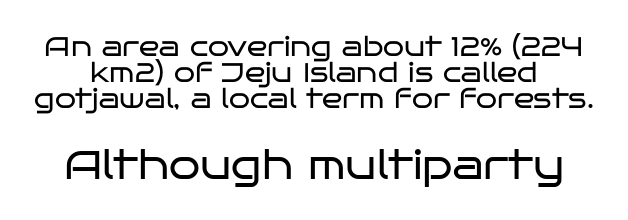
{"serif": "no", "italic": "no", "bold": "no", "weight": "regular", "width": "wide", "stroke_contrast": "low", "x_height": "large", "monospaced": "no", "underline": "no", "line_spacing": "tight", "line_spacing_ratio": 0.96, "letter_spacing": "normal", "letter_spacing_em": 0.0, "larger_block": "second", "size_ratio": 1.48, "glyph_px": 40}
